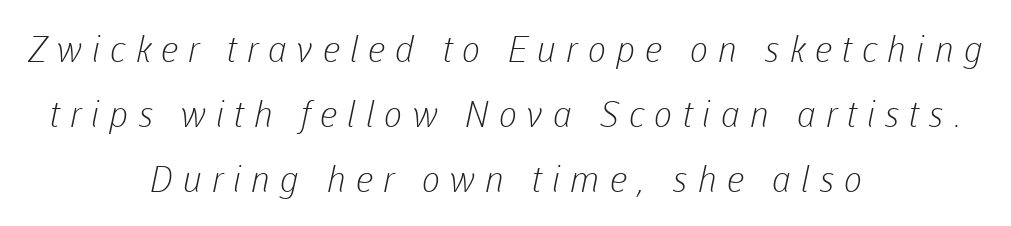
The image shows 36 px light sans-serif type; set centered, line spacing 1.8x, unusually wide letter spacing (+0.26 em), not underlined; low stroke contrast and a medium x-height.
